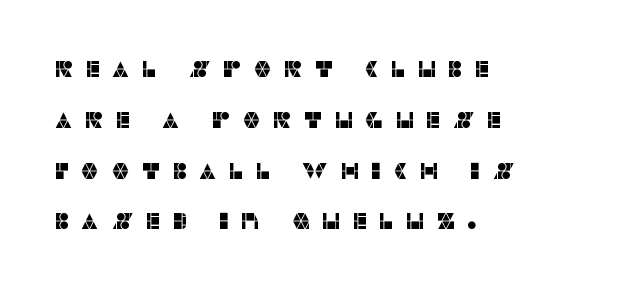
Posture: upright roman. The baseline area is clear. A great deal of white space separates one row of letters from the next. The text block is weighted toward the left margin, trailing off unevenly rightward.
